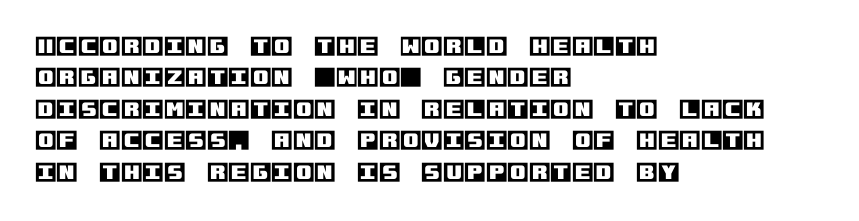
Q: Is the text italic (slanted)? A: No, it is upright.
Q: Is the text underlined? A: No.
Q: How is the paragraph aligned? A: Left-aligned.
Q: Is the spacing between letters normal or unusually wide? A: Normal.
Q: Is the spacing between lines tight, normal or loose? A: Normal.
